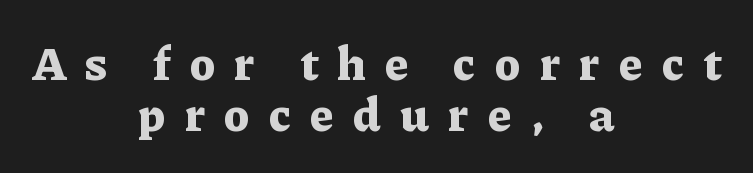
Bold? Absolutely — the strokes are thick and heavy. Which margin do the lines hug? Neither — every line sits in the middle. Short note: letters widely spaced. Beneath every word, the page is bare. Note the varied advance widths — an 'i' is clearly narrower than an 'm'. What kind of face is this? One with serifs.
